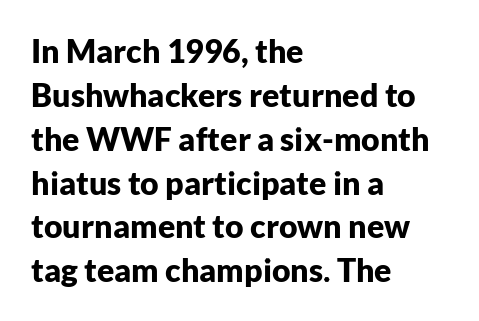
Inter-character spacing is left at the font's built-in metrics. Vertical strokes here are truly vertical. Left-aligned paragraph, ragged on the right. To sum up the face: it is a sans, with no serifs. The passage shown is typed in a proportional face where columns would drift.
